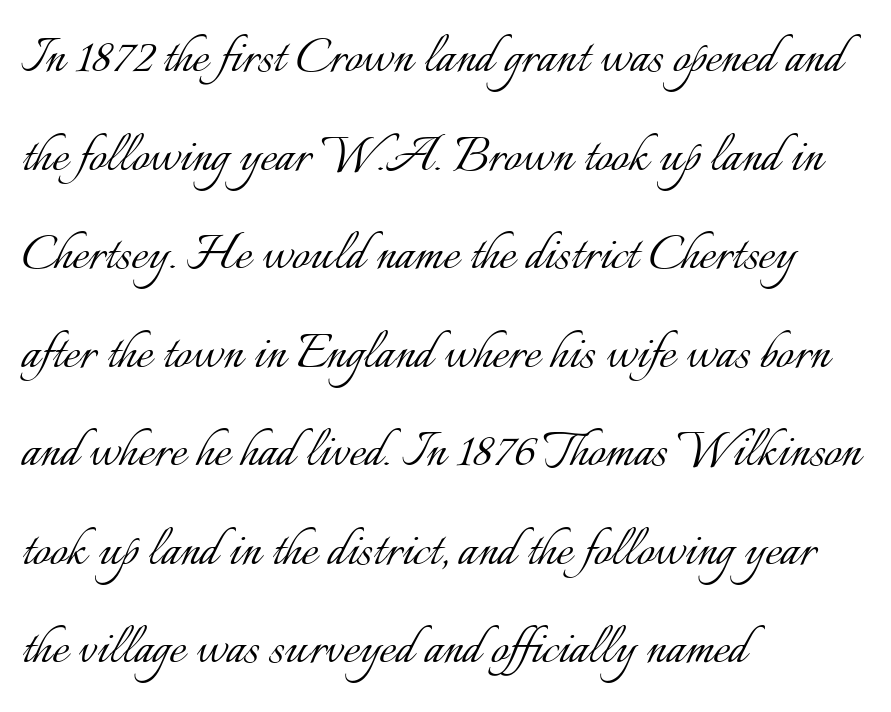
The passage shown has conventional tracking throughout. The glyphs are unaccompanied by any horizontal stroke below them. The passage shown stacks its lines at a standard gap. Varying glyph widths throughout — classic text-font behaviour.
